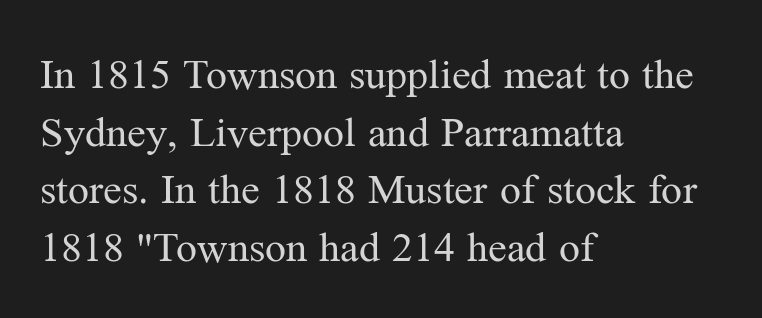
{"serif": "yes", "italic": "no", "bold": "no", "weight": "regular", "width": "normal", "stroke_contrast": "medium", "x_height": "medium", "monospaced": "no", "underline": "no", "align": "left", "line_spacing": "normal", "line_spacing_ratio": 1.37, "letter_spacing": "normal", "letter_spacing_em": 0.0, "glyph_px": 42}
